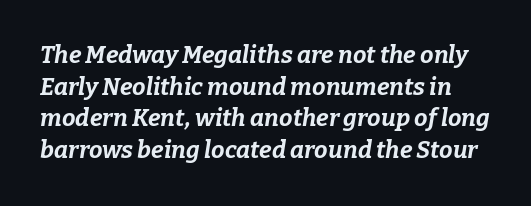
{"italic": "yes", "lean": "right", "slant_degrees": 9, "bold": "yes", "underline": "no", "line_spacing": "normal", "line_spacing_ratio": 1.32, "letter_spacing": "normal", "letter_spacing_em": 0.0, "glyph_px": 24}
